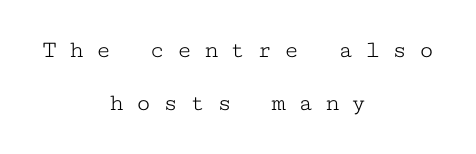
These lines stand farther apart than default settings would place them. Notice how the passage keeps no hard edge, just a central spine. No extra ink here — the face is not bold. The tracking jumps out immediately: characters are airy and widely separated. The specimen reads as upright at a glance.
